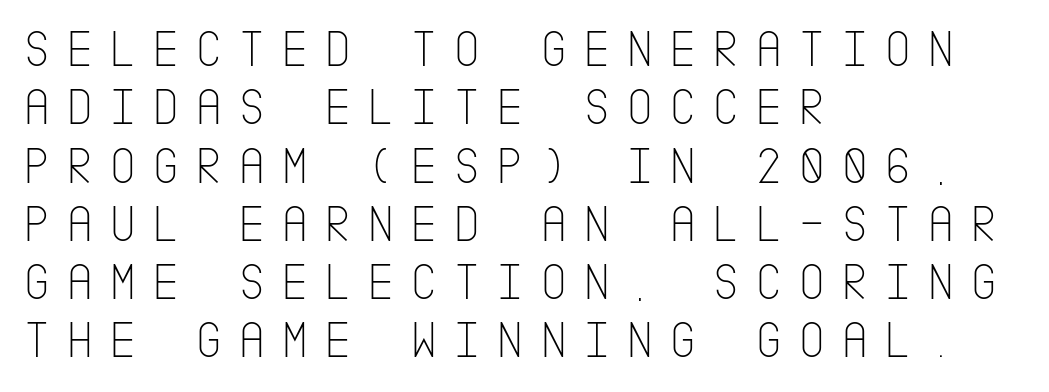
{"serif": "no", "italic": "no", "bold": "no", "weight": "thin", "width": "condensed", "stroke_contrast": "low", "x_height": "large", "underline": "no", "align": "left", "line_spacing": "tight", "line_spacing_ratio": 1.1, "letter_spacing": "wide", "letter_spacing_em": 0.29, "glyph_px": 53}
